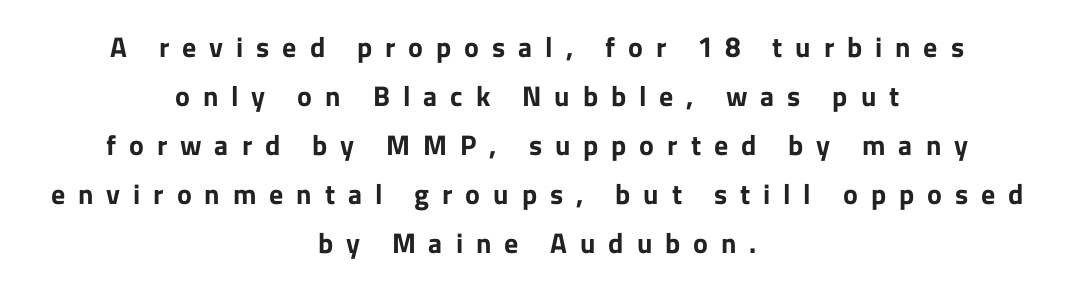
Q: Is the text bold? A: Yes.
Q: Is the text italic (slanted)? A: No, it is upright.
Q: Is the typeface a serif or a sans-serif typeface? A: Sans-serif.
Q: Is the text underlined? A: No.
Q: How is the paragraph aligned? A: Centered.
Q: Is the spacing between letters normal or unusually wide? A: Unusually wide.
Q: Width (condensed, normal, or wide)? A: Normal.
Q: Stroke contrast? A: Low.
Q: x-height? A: Medium.
Q: Monospaced? A: No.
